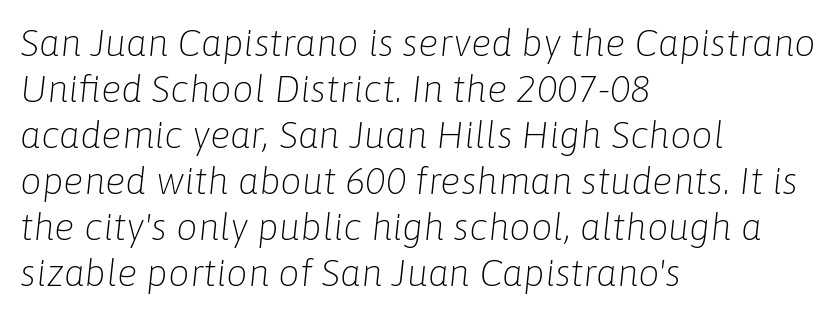
Notice how the stems are inclined rather than vertical — that's the hallmark of italics. Stroke mass is kept to a normal reading level or below. The face used here is rendered with its standard letterfit. The text block is weighted toward the left margin, trailing off unevenly rightward. You could not count columns in this text — the font is proportionally spaced. Check under the words: just untouched page.
